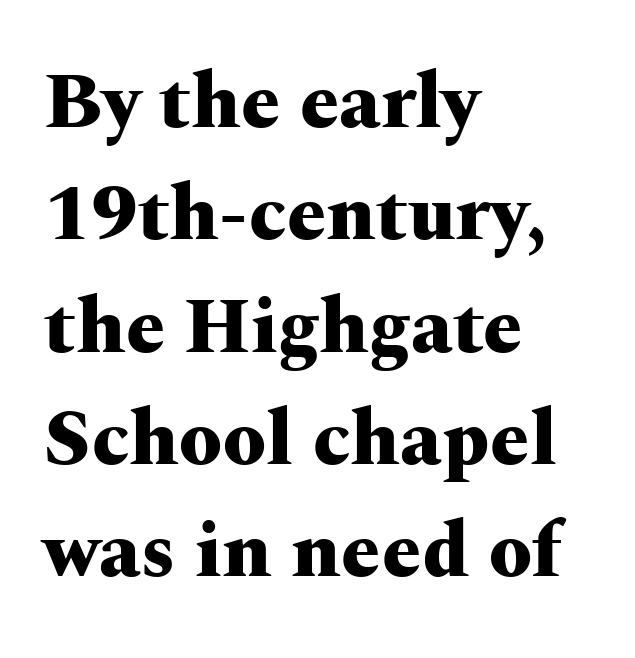
Short note: letters normally spaced. The passage shown is not underscored anywhere. The lettering holds an erect, upright posture throughout. Small tapered or slab feet sit at the stroke ends, so this counts as serif. Leading matches the norm, producing a regular column. Strong, thick strokes mark this as bold type.
